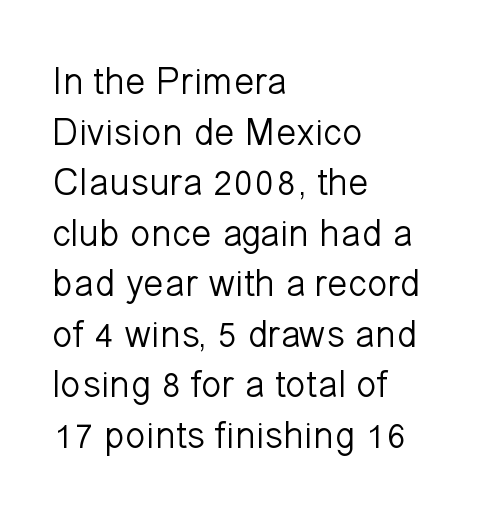
Q: Is the text bold? A: No.
Q: Is the text italic (slanted)? A: No, it is upright.
Q: Is the typeface a serif or a sans-serif typeface? A: Sans-serif.
Q: Is the text underlined? A: No.
Q: How is the paragraph aligned? A: Left-aligned.
Q: Is the spacing between letters normal or unusually wide? A: Normal.
Q: Is the spacing between lines tight, normal or loose? A: Normal.
Q: Width (condensed, normal, or wide)? A: Normal.
Q: Stroke contrast? A: Low.
Q: x-height? A: Medium.
Q: Monospaced? A: No.
